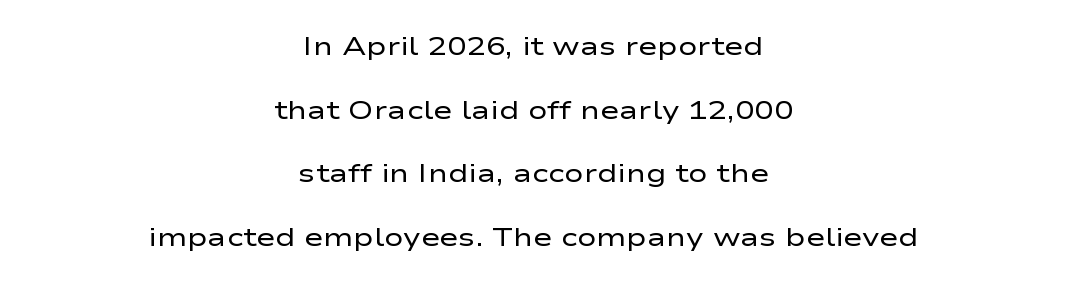
Q: Is the text bold? A: No.
Q: Is the text italic (slanted)? A: No, it is upright.
Q: Is the text underlined? A: No.
Q: How is the paragraph aligned? A: Centered.
Q: Is the spacing between letters normal or unusually wide? A: Normal.
Q: Is the spacing between lines tight, normal or loose? A: Loose.
